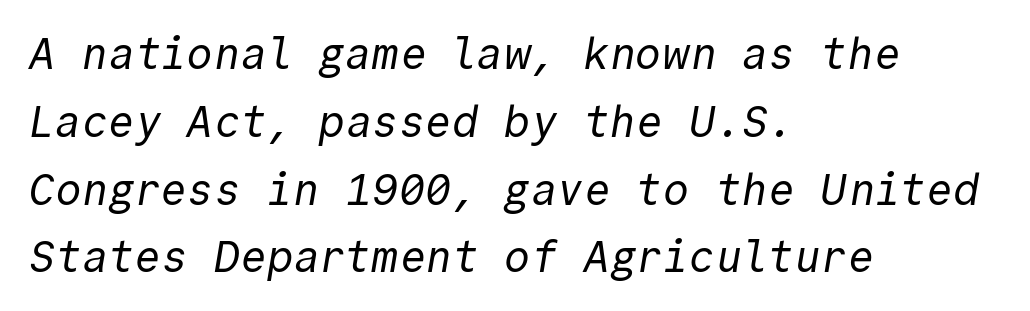
Q: Is the text bold? A: No.
Q: Is the typeface a serif or a sans-serif typeface? A: Sans-serif.
Q: Is the text underlined? A: No.
Q: How is the paragraph aligned? A: Left-aligned.
Q: Is the spacing between letters normal or unusually wide? A: Normal.
Q: Is the spacing between lines tight, normal or loose? A: Normal.
Q: Width (condensed, normal, or wide)? A: Normal.
Q: x-height? A: Medium.
Q: Monospaced? A: Yes.
